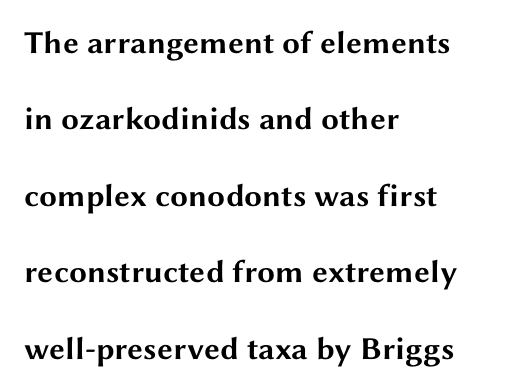
{"serif": "no", "italic": "no", "bold": "yes", "weight": "bold", "width": "wide", "stroke_contrast": "medium", "x_height": "medium", "monospaced": "no", "underline": "no", "align": "left", "line_spacing": "loose", "line_spacing_ratio": 2.39, "letter_spacing": "normal", "letter_spacing_em": 0.0, "glyph_px": 32}
